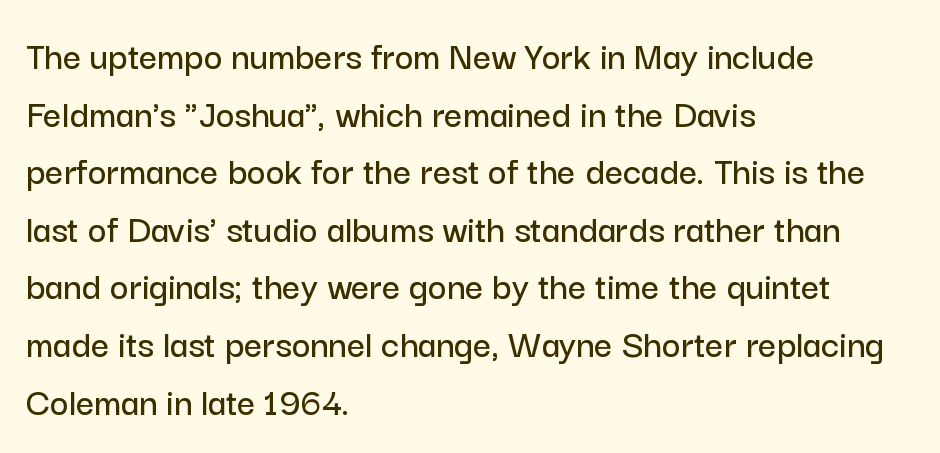
Q: Is the text italic (slanted)? A: No, it is upright.
Q: Is the typeface a serif or a sans-serif typeface? A: Sans-serif.
Q: Is the text underlined? A: No.
Q: How is the paragraph aligned? A: Left-aligned.
Q: Is the spacing between letters normal or unusually wide? A: Normal.
Q: Is the spacing between lines tight, normal or loose? A: Normal.
Q: Width (condensed, normal, or wide)? A: Normal.
Q: Stroke contrast? A: Low.
Q: x-height? A: Medium.
Q: Monospaced? A: No.
